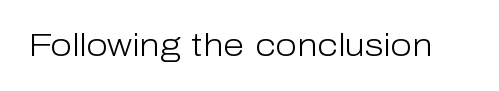
The image shows 31 px light sans-serif type, upright; set normal letter spacing, not underlined; low stroke contrast and a medium x-height.
